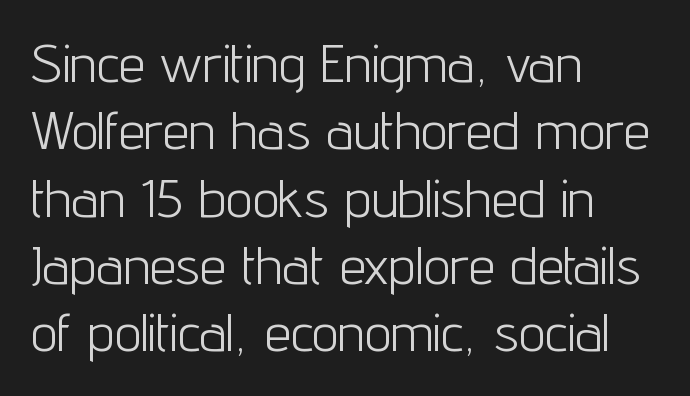
The passage shown is not underscored anywhere. A light-to-regular cut is what we see here. The ragged edge is on the right, which tells us the setting is flush left. This sample uses plain, unmodified letter spacing. The typeface chosen for these lines omits serifs.
